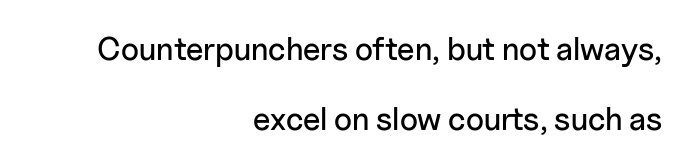
Typographically, this falls in the sans-serif category. Each letter keeps its own natural width here, so spacing adapts to shape. Baseline-to-baseline distance is far greater than the letter height. Has an underline been added? It has not.
